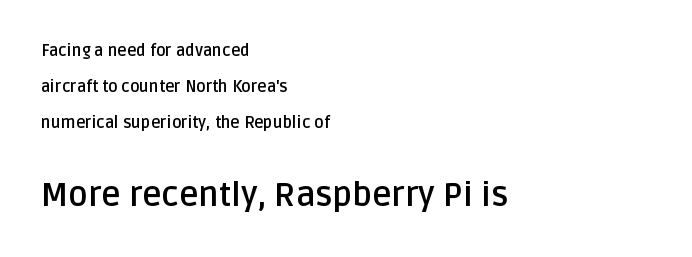
Of the two passages, the one underneath uses the larger point size. All the whitespace from short lines collects on the right. Quick note: interline space is abundant. No word sits above an underline. The characters display no serif detailing; their extremities are plain. Here the designer chose a conventional face with non-uniform glyph widths.
